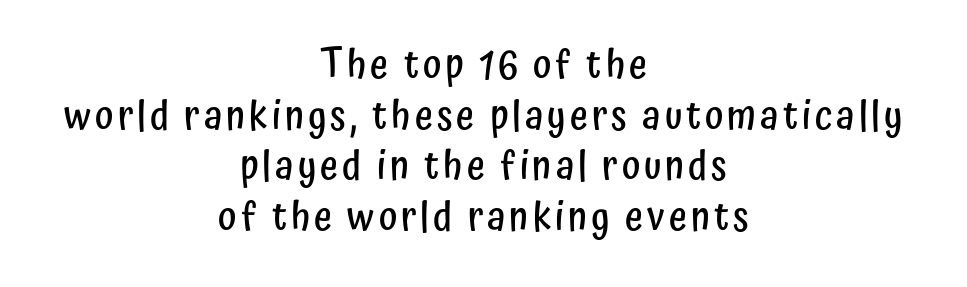
{"serif": "no", "italic": "no", "bold": "semi", "weight": "semibold", "width": "condensed", "stroke_contrast": "low", "x_height": "medium", "monospaced": "no", "underline": "no", "align": "center", "line_spacing": "normal", "line_spacing_ratio": 1.3, "glyph_px": 39}
